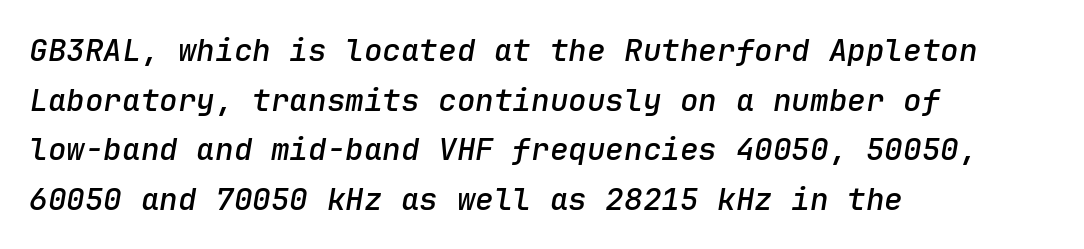
The image shows 31 px semibold type, italic (leaning right), monospaced; set left-aligned, normal line spacing (1.6x), normal letter spacing, not underlined; low stroke contrast and a medium x-height.
